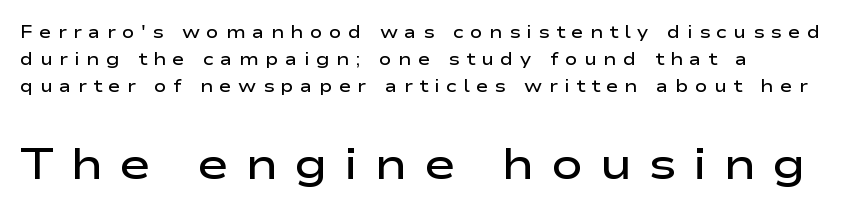
{"serif": "no", "italic": "no", "bold": "semi", "weight": "semibold", "width": "wide", "stroke_contrast": "low", "x_height": "medium", "monospaced": "no", "underline": "no", "line_spacing": "normal", "line_spacing_ratio": 1.59, "letter_spacing": "wide", "letter_spacing_em": 0.37, "larger_block": "second", "size_ratio": 2.53, "glyph_px": 43}
